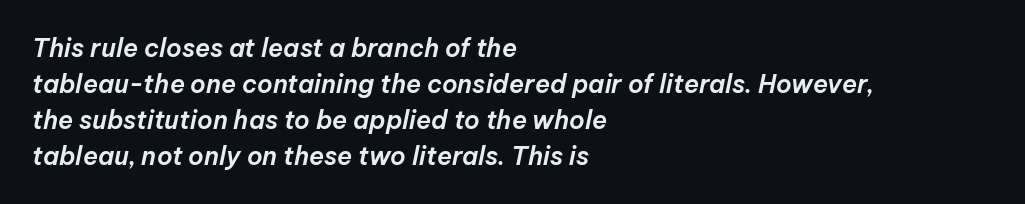
{"italic": "yes", "lean": "right", "slant_degrees": 12, "underline": "no", "align": "left", "line_spacing": "normal", "line_spacing_ratio": 1.44, "letter_spacing": "normal", "letter_spacing_em": 0.0, "glyph_px": 25}
